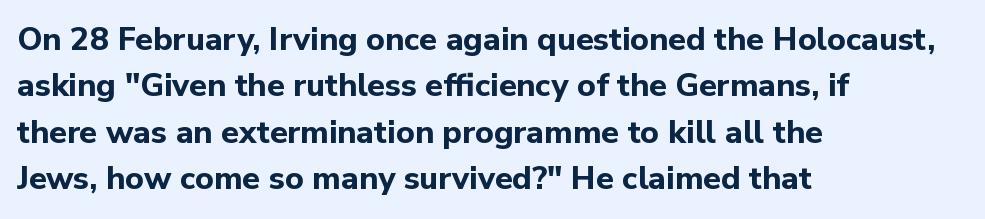
Q: Is the text bold? A: Yes.
Q: Is the text italic (slanted)? A: No, it is upright.
Q: Is the typeface a serif or a sans-serif typeface? A: Sans-serif.
Q: Is the text underlined? A: No.
Q: How is the paragraph aligned? A: Left-aligned.
Q: Is the spacing between letters normal or unusually wide? A: Normal.
Q: Is the spacing between lines tight, normal or loose? A: Normal.
Q: Width (condensed, normal, or wide)? A: Normal.
Q: Stroke contrast? A: Low.
Q: x-height? A: Medium.
Q: Monospaced? A: No.
